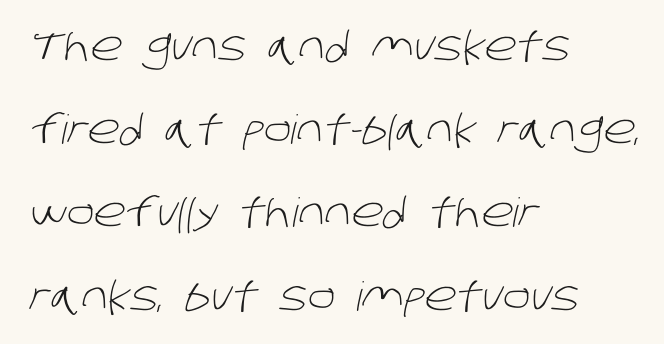
Q: Is the text bold? A: No.
Q: Is the typeface a serif or a sans-serif typeface? A: Sans-serif.
Q: Is the text underlined? A: No.
Q: How is the paragraph aligned? A: Left-aligned.
Q: Is the spacing between letters normal or unusually wide? A: Normal.
Q: Is the spacing between lines tight, normal or loose? A: Loose.
Q: Width (condensed, normal, or wide)? A: Normal.
Q: Stroke contrast? A: Low.
Q: x-height? A: Large.
Q: Monospaced? A: No.
